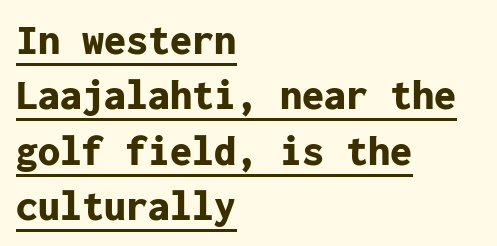
Q: Is the text bold? A: Yes.
Q: Is the text italic (slanted)? A: No, it is upright.
Q: Is the typeface a serif or a sans-serif typeface? A: Sans-serif.
Q: Is the text underlined? A: Yes.
Q: How is the paragraph aligned? A: Left-aligned.
Q: Is the spacing between letters normal or unusually wide? A: Normal.
Q: Is the spacing between lines tight, normal or loose? A: Normal.
Q: Width (condensed, normal, or wide)? A: Normal.
Q: Stroke contrast? A: Low.
Q: x-height? A: Medium.
Q: Monospaced? A: Yes.
